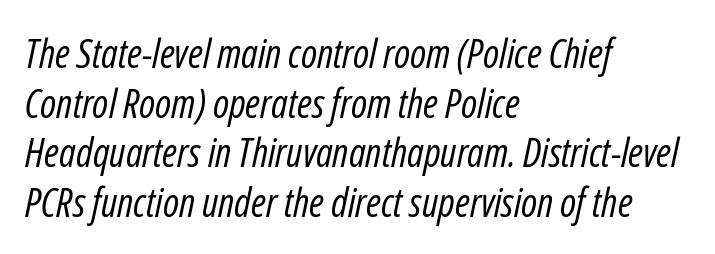
Q: Is the text bold? A: No.
Q: Is the text italic (slanted)? A: Yes, it leans right by about 12 degrees.
Q: Is the text underlined? A: No.
Q: How is the paragraph aligned? A: Left-aligned.
Q: Is the spacing between letters normal or unusually wide? A: Normal.
Q: Width (condensed, normal, or wide)? A: Condensed.
Q: Stroke contrast? A: Low.
Q: x-height? A: Medium.
Q: Monospaced? A: No.
